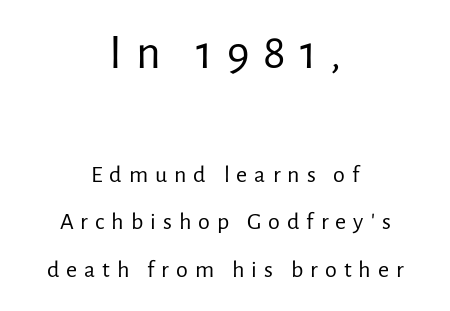
The image shows 48 px regular-weight sans-serif type, upright; set centered, loose line spacing (1.97x), unusually wide letter spacing (+0.29 em), not underlined; the first (top) block is 2.0x larger; low stroke contrast and a medium x-height.
